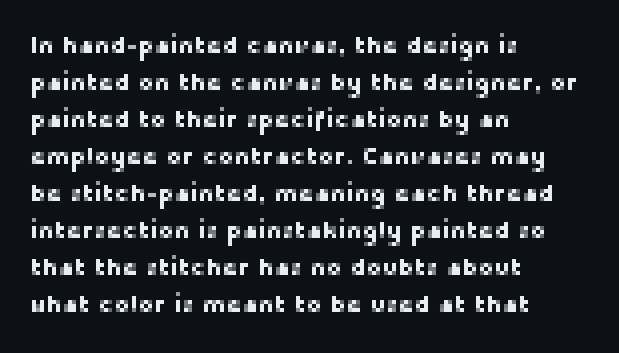
This is roman type, the default non-slanted kind. The lines in this sample share a left origin and differ only in where they stop. Glance below the letters and you will spot only blank space. The line-height multiplier appears to be the usual default. No extra tracking has been applied to these lines.
